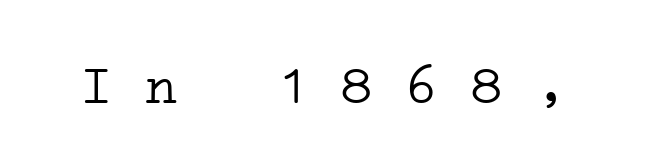
Q: Is the text bold? A: No.
Q: Is the typeface a serif or a sans-serif typeface? A: Serif.
Q: Is the text underlined? A: No.
Q: Is the spacing between letters normal or unusually wide? A: Normal.
Q: Width (condensed, normal, or wide)? A: Wide.
Q: Stroke contrast? A: Low.
Q: x-height? A: Medium.
Q: Monospaced? A: Yes.
